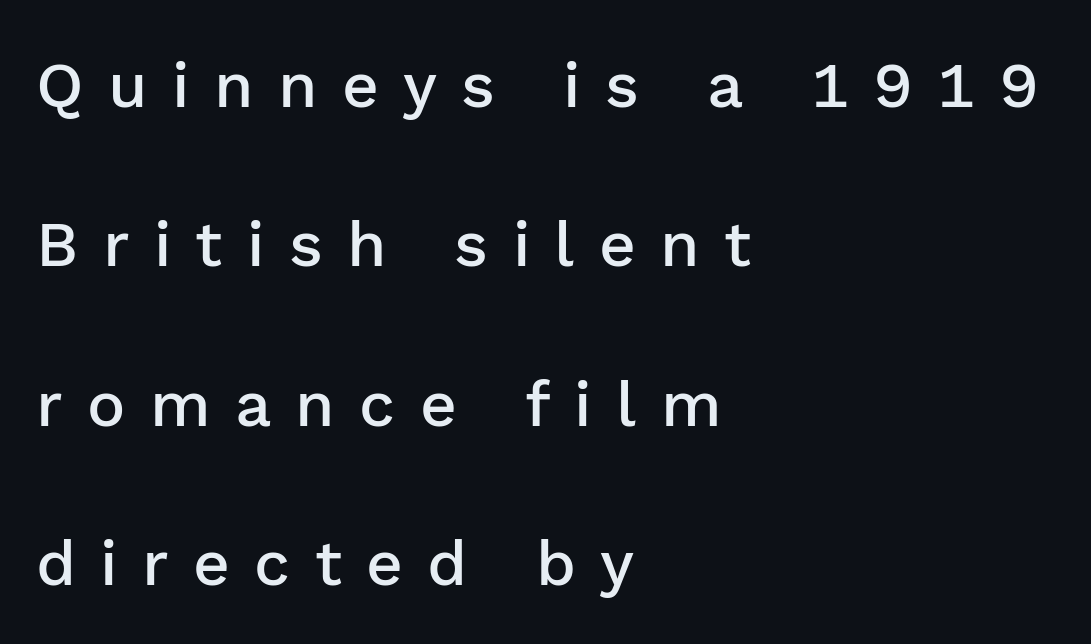
{"serif": "no", "italic": "no", "bold": "semi", "weight": "semibold", "width": "normal", "stroke_contrast": "low", "x_height": "medium", "monospaced": "no", "underline": "no", "align": "left", "line_spacing": "loose", "line_spacing_ratio": 2.49, "letter_spacing": "wide", "letter_spacing_em": 0.38, "glyph_px": 64}
